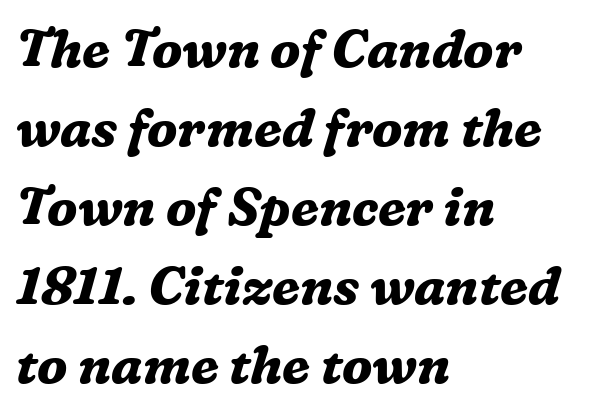
Q: Is the text bold? A: Yes.
Q: Is the text italic (slanted)? A: Yes, it leans right by about 16 degrees.
Q: Is the typeface a serif or a sans-serif typeface? A: Serif.
Q: Is the text underlined? A: No.
Q: How is the paragraph aligned? A: Left-aligned.
Q: Is the spacing between letters normal or unusually wide? A: Normal.
Q: Is the spacing between lines tight, normal or loose? A: Normal.
Q: Width (condensed, normal, or wide)? A: Normal.
Q: Stroke contrast? A: Medium.
Q: x-height? A: Medium.
Q: Monospaced? A: No.
